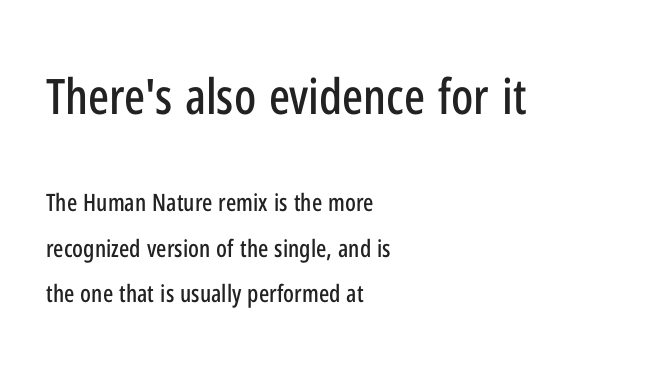
Type style note: lacks serifs. Honestly, the letter spacing is just normal — you wouldn't notice it. The space beneath each line is pristine and unruled. The initial chunk of copy outweighs the following chunk in type size. Quick note: not italic, upright. Looks like regular typesetting: each glyph gets only the width it needs.
